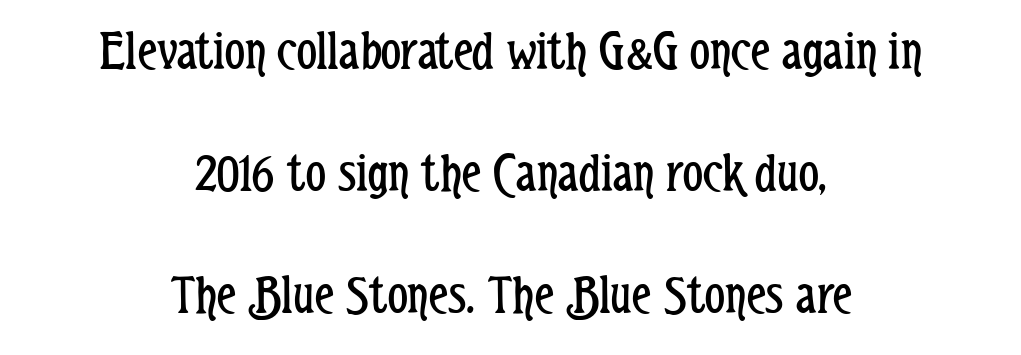
A student would call this center alignment; a typographer would say set centered. Bare-footed words on every line. Each letter keeps its own natural width here, so spacing adapts to shape. Posture: upright roman.
